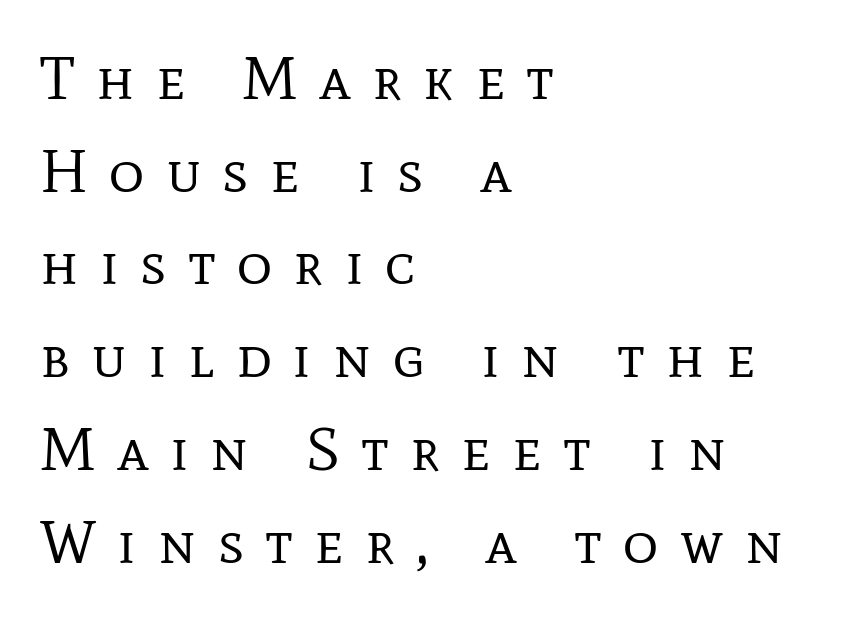
The image shows 61 px regular-weight serif type, upright; set left-aligned, normal line spacing (1.52x), unusually wide letter spacing (+0.35 em), not underlined; low stroke contrast and a medium x-height.
